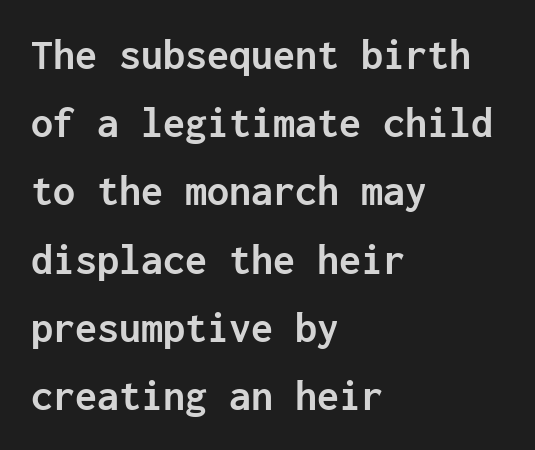
The image shows 44 px semibold sans-serif type, upright, monospaced; set left-aligned, normal line spacing (1.55x), normal letter spacing, not underlined; low stroke contrast and a medium x-height.
